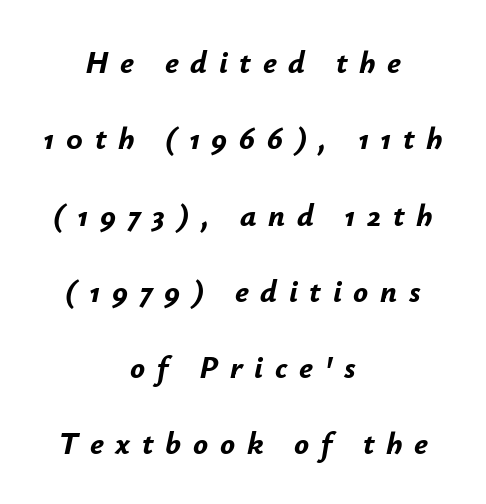
{"italic": "yes", "lean": "right", "slant_degrees": 12, "bold": "yes", "weight": "bold", "width": "normal", "stroke_contrast": "low", "x_height": "small", "monospaced": "no", "underline": "no", "align": "center", "line_spacing": "loose", "line_spacing_ratio": 2.46, "letter_spacing": "wide", "letter_spacing_em": 0.38, "glyph_px": 31}
